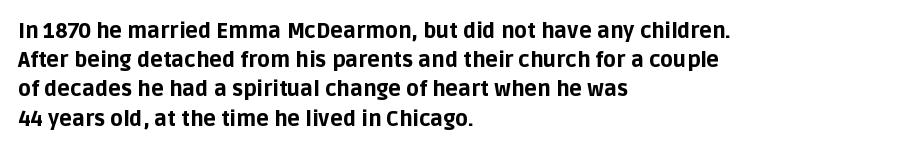
{"italic": "no", "bold": "yes", "underline": "no", "align": "left", "line_spacing": "normal", "line_spacing_ratio": 1.39, "letter_spacing": "normal", "letter_spacing_em": 0.0, "glyph_px": 21}
